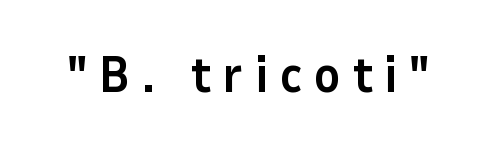
Descenders hang freely into open space. Display-style spreading of the glyphs; the letterfit is very open. Look at the bottom of the vertical strokes: they stop flat, with no serifs. Each letter keeps its own natural width here, so spacing adapts to shape.
